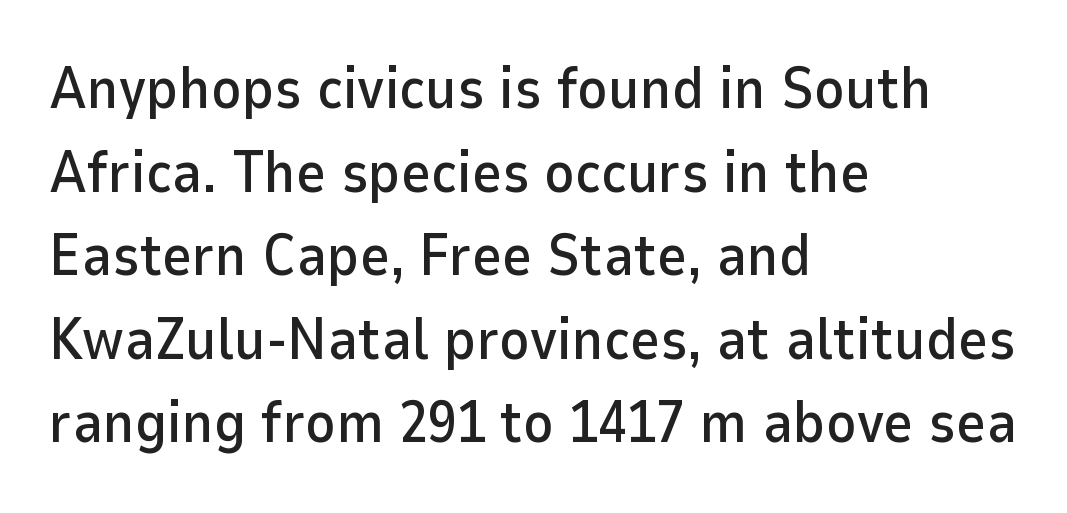
Q: Is the text italic (slanted)? A: No, it is upright.
Q: Is the typeface a serif or a sans-serif typeface? A: Sans-serif.
Q: Is the text underlined? A: No.
Q: How is the paragraph aligned? A: Left-aligned.
Q: Is the spacing between letters normal or unusually wide? A: Normal.
Q: Is the spacing between lines tight, normal or loose? A: Normal.
Q: Width (condensed, normal, or wide)? A: Normal.
Q: Stroke contrast? A: Low.
Q: x-height? A: Medium.
Q: Monospaced? A: No.
